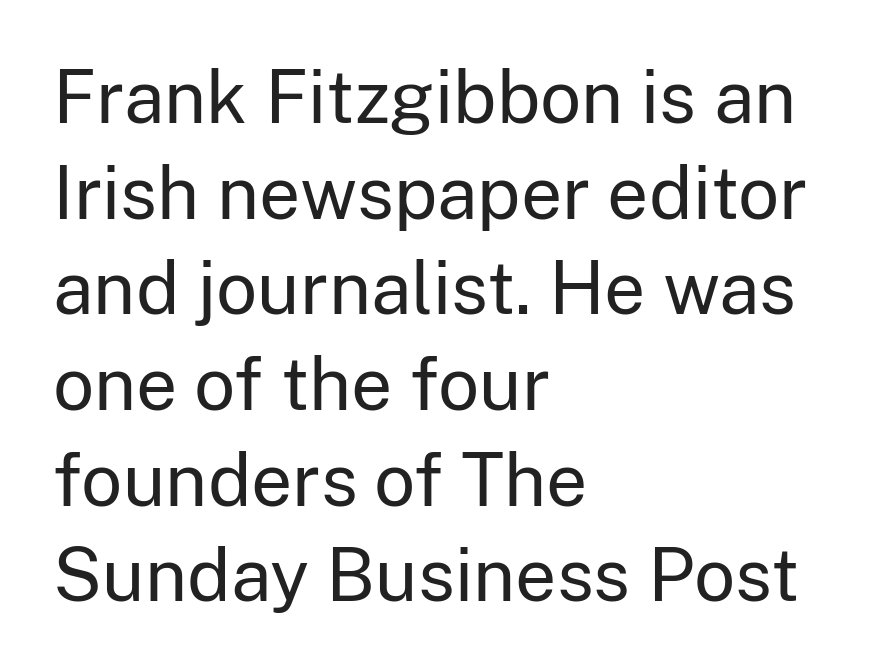
{"serif": "no", "italic": "no", "bold": "no", "weight": "regular", "width": "normal", "stroke_contrast": "low", "x_height": "medium", "monospaced": "no", "underline": "no", "align": "left", "line_spacing": "normal", "line_spacing_ratio": 1.31, "letter_spacing": "normal", "letter_spacing_em": 0.0, "glyph_px": 73}
